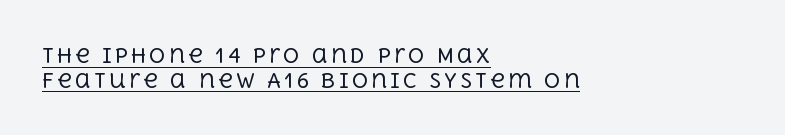
The image shows 20 px text type, upright; set left-aligned, line spacing 1.23x, underlined.
